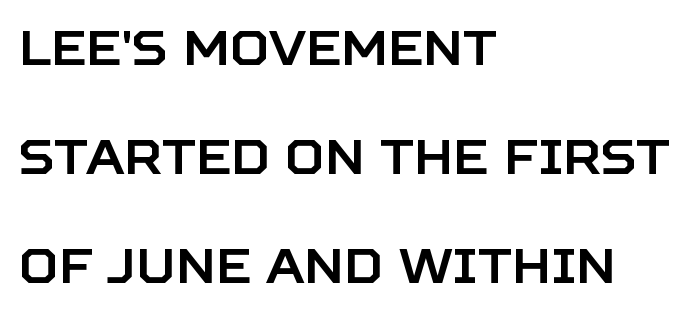
Q: Is the text italic (slanted)? A: No, it is upright.
Q: Is the typeface a serif or a sans-serif typeface? A: Sans-serif.
Q: Is the text underlined? A: No.
Q: How is the paragraph aligned? A: Left-aligned.
Q: Is the spacing between letters normal or unusually wide? A: Normal.
Q: Is the spacing between lines tight, normal or loose? A: Loose.
Q: Width (condensed, normal, or wide)? A: Normal.
Q: Stroke contrast? A: Low.
Q: x-height? A: Large.
Q: Monospaced? A: No.
